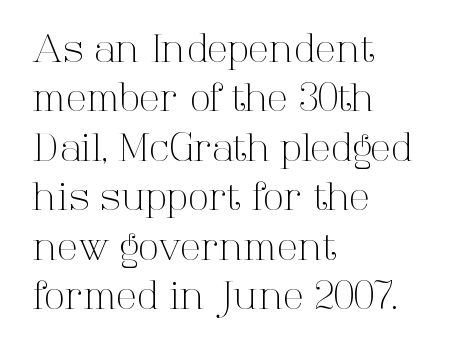
Vertical strokes here are truly vertical. Little horizontal feet cap the strokes, marking this as serif type. The rendering uses a moderate line-height, typical for paragraphs. The typesetter chose a ragged-right arrangement here. Here the designer chose a conventional face with non-uniform glyph widths. What stands out about the letter spacing? Nothing — it is the standard amount.
